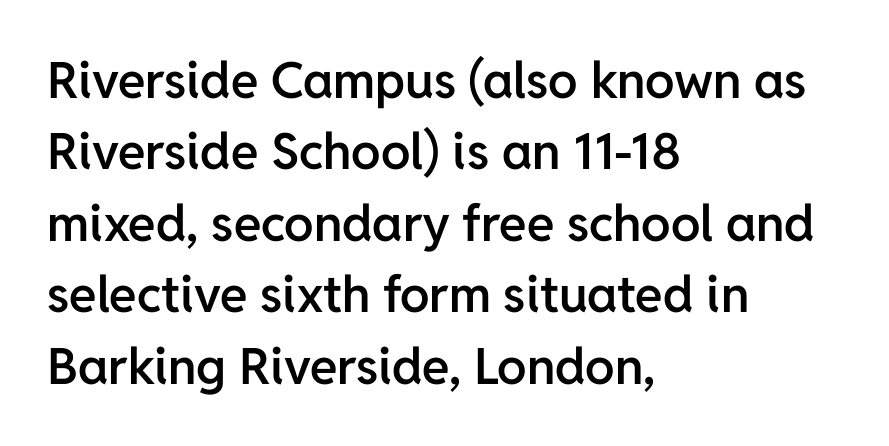
Q: Is the text bold? A: Semi-bold.
Q: Is the text italic (slanted)? A: No, it is upright.
Q: Is the typeface a serif or a sans-serif typeface? A: Sans-serif.
Q: Is the text underlined? A: No.
Q: How is the paragraph aligned? A: Left-aligned.
Q: Is the spacing between letters normal or unusually wide? A: Normal.
Q: Is the spacing between lines tight, normal or loose? A: Normal.
Q: Width (condensed, normal, or wide)? A: Normal.
Q: Stroke contrast? A: Low.
Q: x-height? A: Medium.
Q: Monospaced? A: No.
